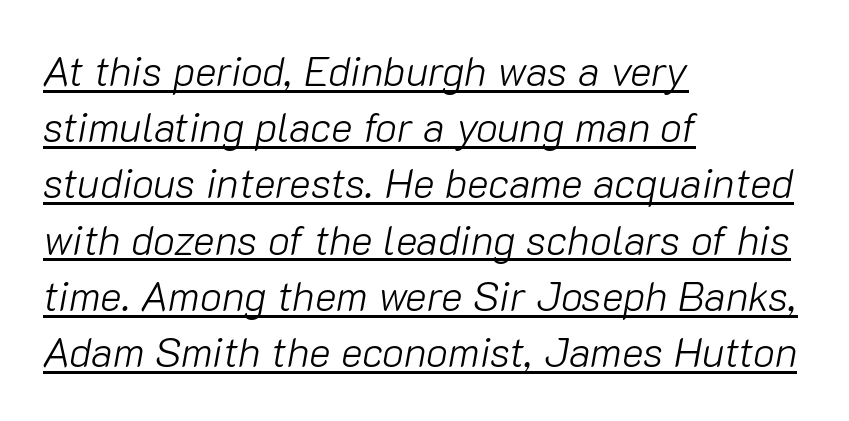
Q: Is the text bold? A: No.
Q: Is the text italic (slanted)? A: Yes, it leans right by about 10 degrees.
Q: Is the text underlined? A: Yes.
Q: How is the paragraph aligned? A: Left-aligned.
Q: Is the spacing between letters normal or unusually wide? A: Normal.
Q: Is the spacing between lines tight, normal or loose? A: Normal.
Q: Width (condensed, normal, or wide)? A: Normal.
Q: Stroke contrast? A: Low.
Q: x-height? A: Medium.
Q: Monospaced? A: No.
